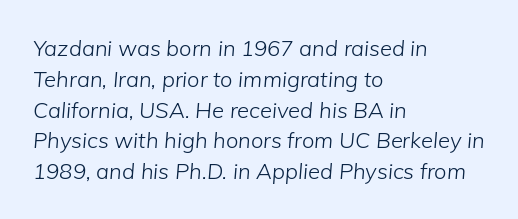
{"italic": "yes", "lean": "right", "slant_degrees": 5, "bold": "no", "underline": "no", "align": "left", "line_spacing": "normal", "line_spacing_ratio": 1.4, "letter_spacing": "normal", "letter_spacing_em": 0.0, "glyph_px": 22}
